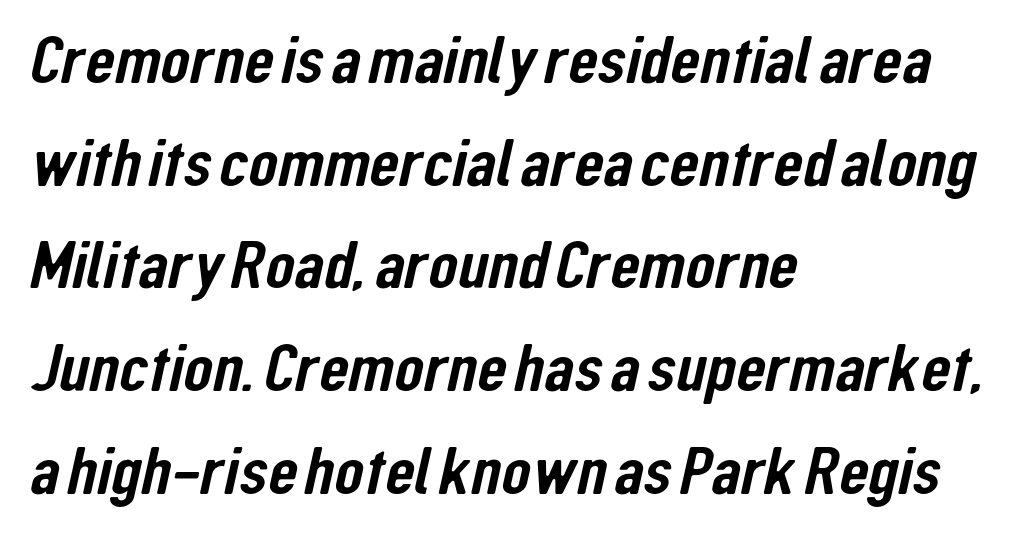
The image shows 68 px condensed sans-serif type; set left-aligned, normal line spacing (1.51x), normal letter spacing, not underlined; low stroke contrast and a medium x-height.
